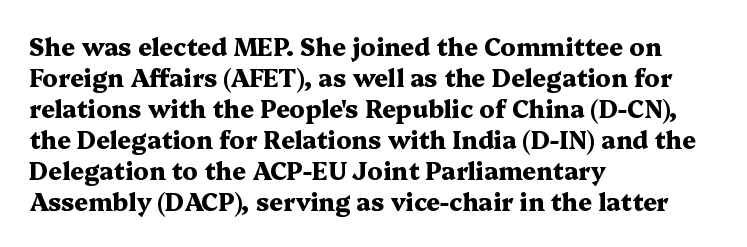
If you measured baseline to baseline, you'd find a middling distance. The specimen reads as upright at a glance. Glyph-to-glyph distance matches everyday printed text. Heavy, bold letterforms. Each row of text sits above clean, open space.
